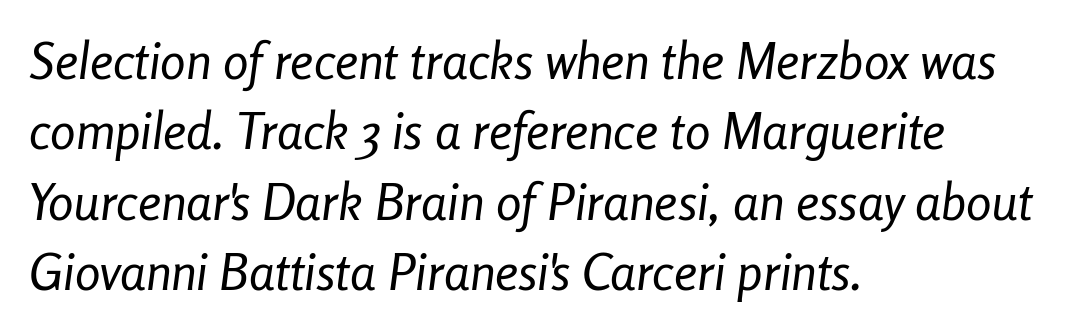
This rendering uses left alignment, leaving the right contour irregular. Clear beneath every line of the passage. The specimen reads as italic at a glance. Does extra space separate the letters? No, they use regular spacing. Baseline-to-baseline distance is the conventional proportion of letter height.
